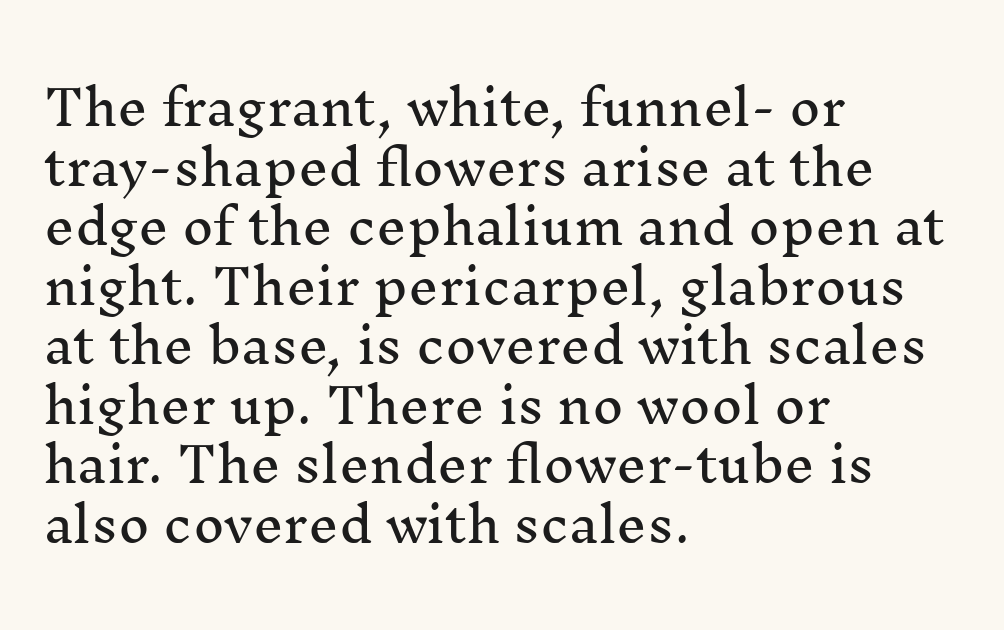
Q: Is the text italic (slanted)? A: No, it is upright.
Q: Is the typeface a serif or a sans-serif typeface? A: Serif.
Q: Is the text underlined? A: No.
Q: How is the paragraph aligned? A: Left-aligned.
Q: Is the spacing between letters normal or unusually wide? A: Normal.
Q: Width (condensed, normal, or wide)? A: Normal.
Q: Stroke contrast? A: Medium.
Q: x-height? A: Medium.
Q: Monospaced? A: No.
